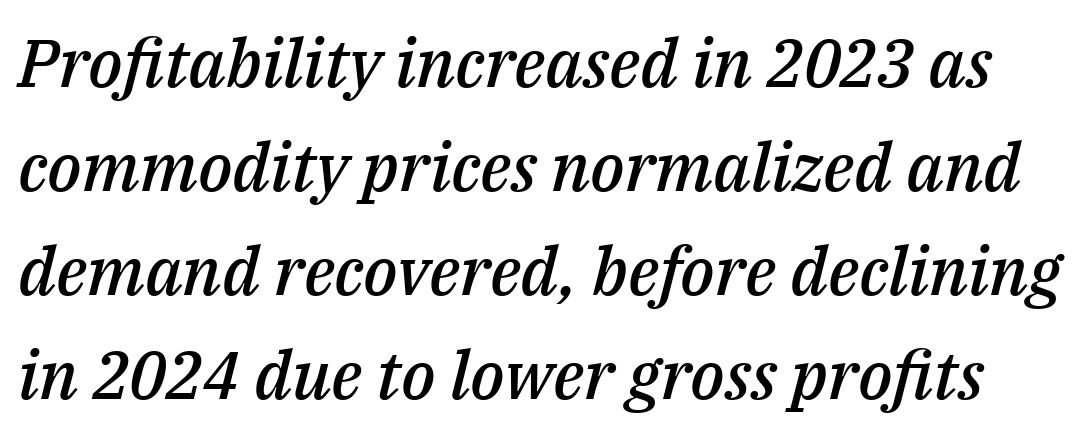
The image shows 67 px semibold type, italic (leaning right); set normal line spacing (1.55x), normal letter spacing, not underlined; medium stroke contrast and a medium x-height.
